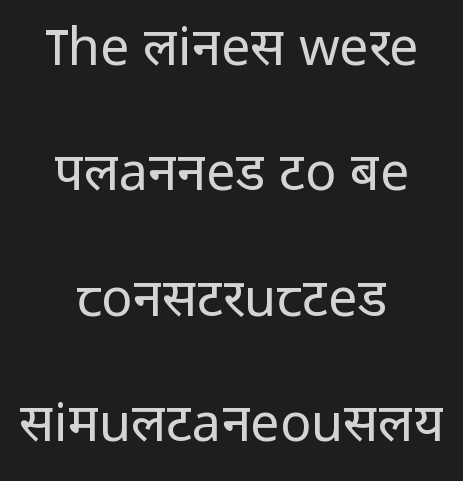
{"serif": "no", "italic": "no", "bold": "no", "weight": "regular", "width": "normal", "stroke_contrast": "low", "x_height": "medium", "monospaced": "no", "underline": "no", "align": "center", "line_spacing": "loose", "line_spacing_ratio": 2.41, "letter_spacing": "normal", "letter_spacing_em": 0.0, "glyph_px": 52}
